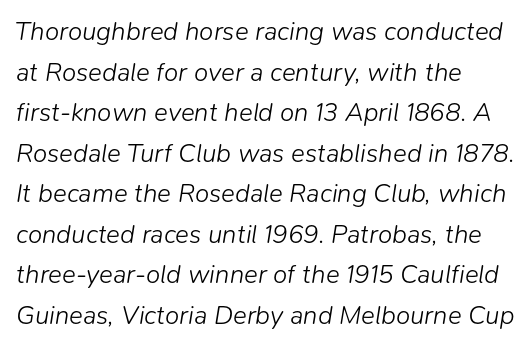
Tracking value appears to be zero — textbook default spacing. Does the copy run flush right? No — it runs flush left. Stems here are at most as thick as an everyday book face. Rendered with sloped, italic letterforms.
